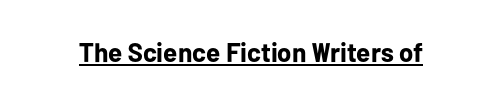
Q: Is the text bold? A: Yes.
Q: Is the text italic (slanted)? A: No, it is upright.
Q: Is the text underlined? A: Yes.
Q: Is the spacing between letters normal or unusually wide? A: Normal.
